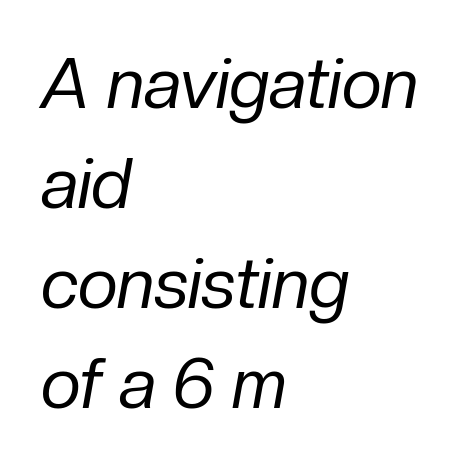
The image shows 70 px regular-weight type, italic (leaning right); set left-aligned, normal line spacing (1.43x), normal letter spacing, not underlined; low stroke contrast and a medium x-height.
